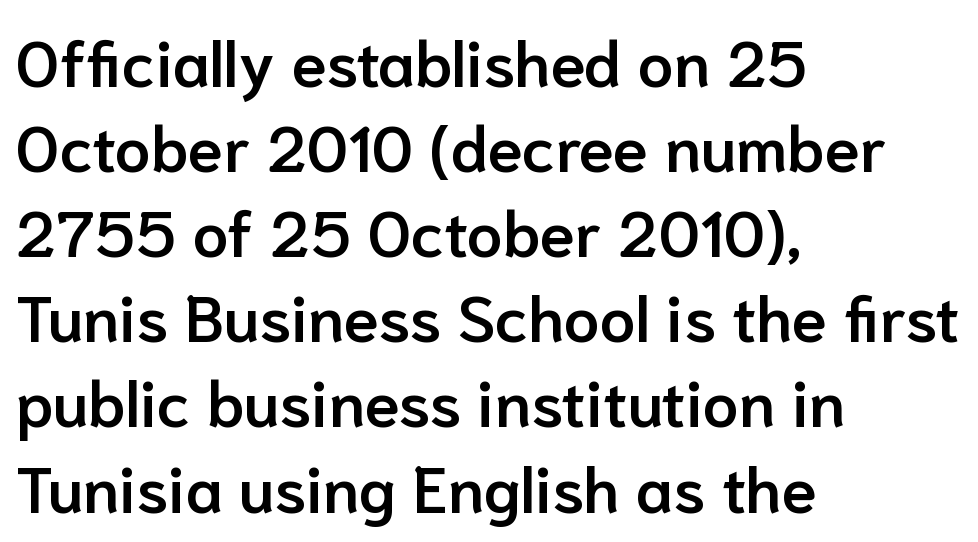
The image shows 64 px semibold sans-serif type, upright; set left-aligned, normal line spacing (1.33x), normal letter spacing, not underlined; low stroke contrast and a medium x-height.
